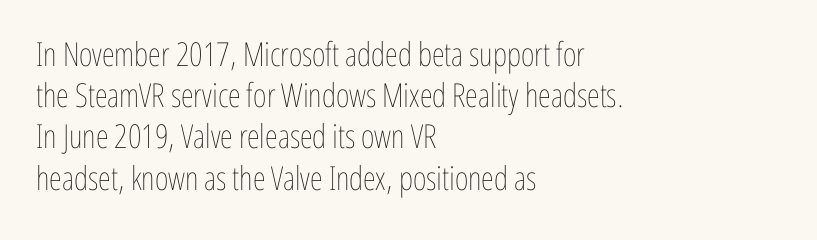
Each word holds together tightly as a unit, with standard inter-letter gaps. Is there much room between lines? A standard amount, neither cramped nor airy. Proportional: the letters do not fall into vertical columns. Unbolded letterforms with no extra heft. Italic? Not at all — the glyphs are vertical.
